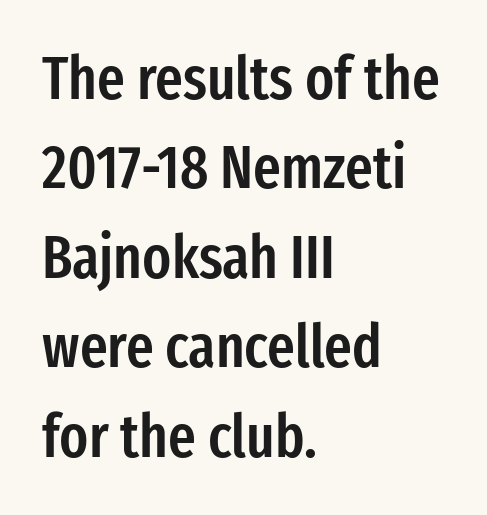
The image shows 60 px semibold, condensed sans-serif type, upright; set left-aligned, normal line spacing (1.49x), normal letter spacing, not underlined; low stroke contrast and a medium x-height.
